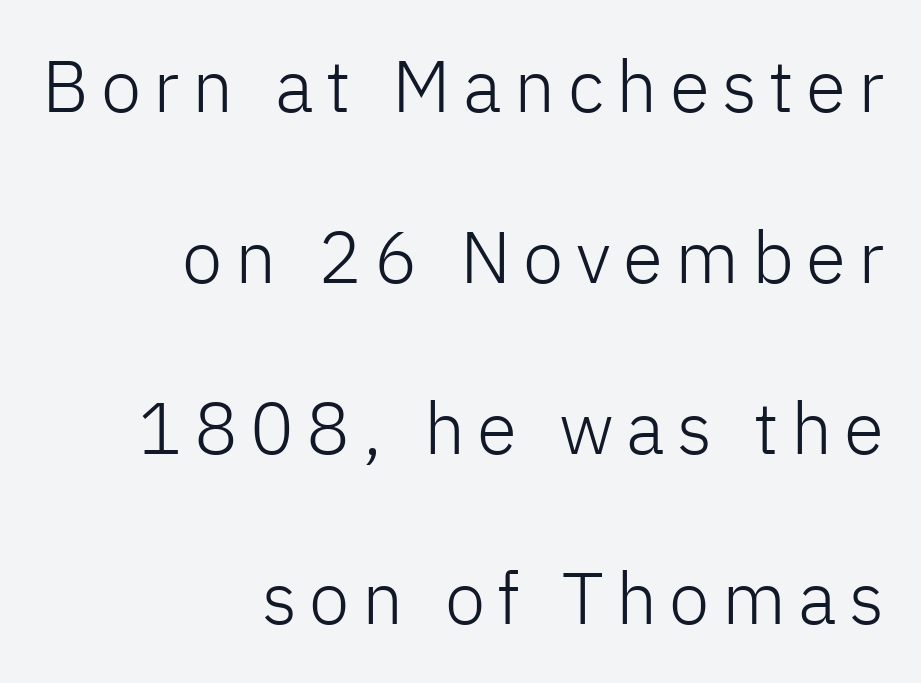
The paragraph shown leans on its right margin. Look at the bottom of the vertical strokes: they stop flat, with no serifs. Upright lettering throughout. The strip under each line holds only bare page.
